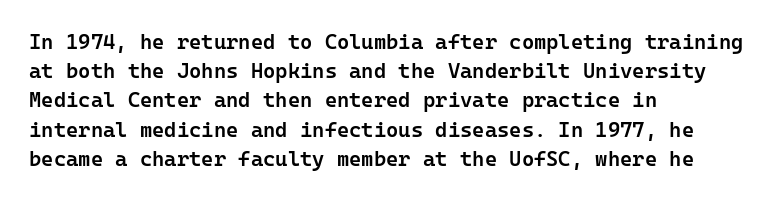
The face used here is a semibold: visibly heavier than regular, lighter than bold. Italic? Not at all — the glyphs are vertical. Default kerning and tracking; the words read as compact shapes. The paragraph shown leans on its left margin. Clear beneath every line of the passage.
